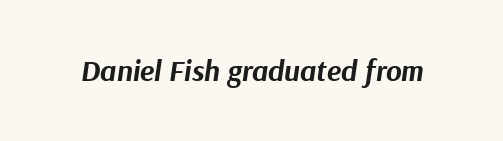
Q: Is the text bold? A: Yes.
Q: Is the text italic (slanted)? A: Yes, it leans right by about 9 degrees.
Q: Is the text underlined? A: No.
Q: Is the spacing between letters normal or unusually wide? A: Normal.
Q: Width (condensed, normal, or wide)? A: Normal.
Q: Stroke contrast? A: Medium.
Q: x-height? A: Medium.
Q: Monospaced? A: No.
